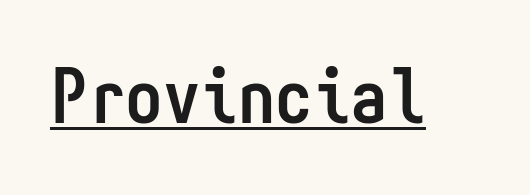
Is the letter spacing exaggerated? No — it looks like the ordinary default. The rendering uses a bold face; every stroke is thick and dark. The rendered words wear a rule along their underside. The letters carry no serifs — their stems end cleanly without finishing strokes.
